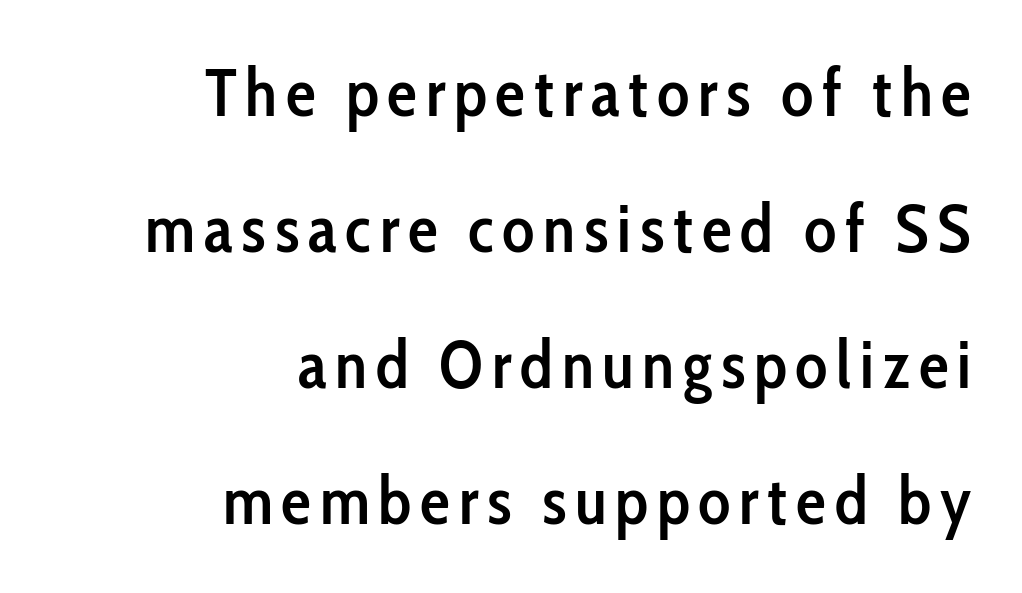
The image shows 67 px semibold, condensed sans-serif type, upright; set right-aligned, loose line spacing (2.03x), not underlined; low stroke contrast and a medium x-height.
